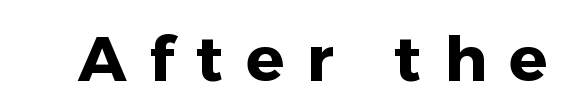
The image shows 63 px heavy sans-serif type, upright; set unusually wide letter spacing (+0.36 em), not underlined; low stroke contrast and a medium x-height.
